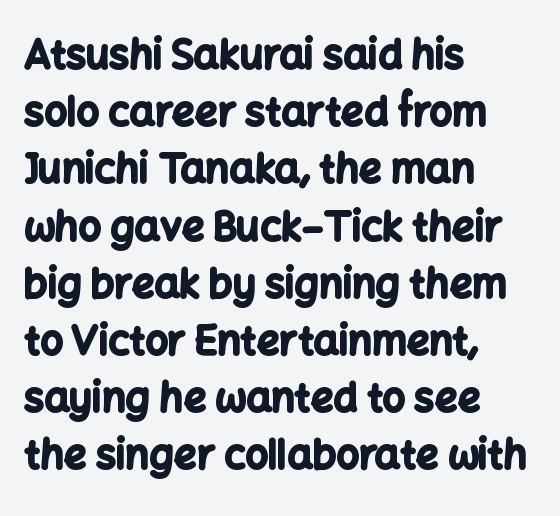
Q: Is the text bold? A: Yes.
Q: Is the text italic (slanted)? A: No, it is upright.
Q: Is the typeface a serif or a sans-serif typeface? A: Sans-serif.
Q: Is the text underlined? A: No.
Q: How is the paragraph aligned? A: Left-aligned.
Q: Is the spacing between letters normal or unusually wide? A: Normal.
Q: Is the spacing between lines tight, normal or loose? A: Normal.
Q: Width (condensed, normal, or wide)? A: Normal.
Q: Stroke contrast? A: Low.
Q: x-height? A: Medium.
Q: Monospaced? A: No.
